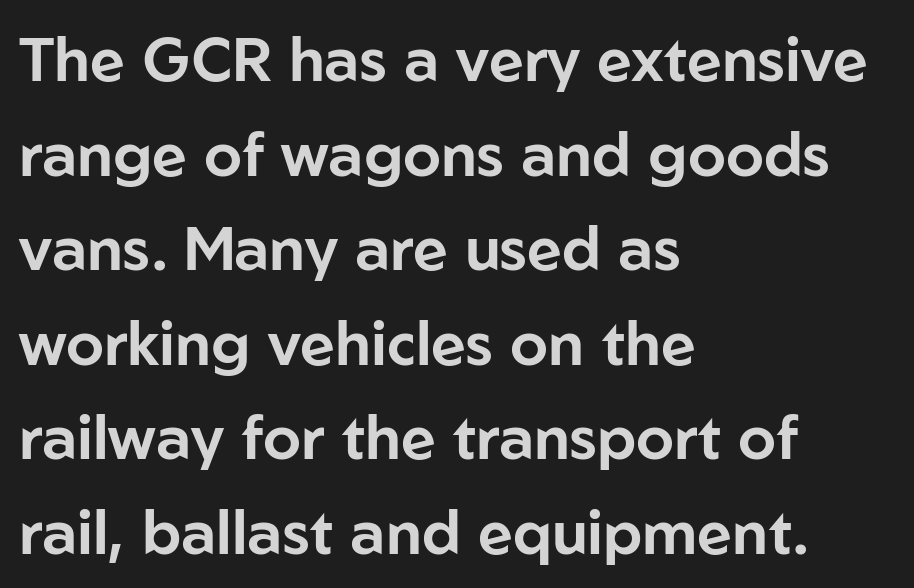
Q: Is the text italic (slanted)? A: No, it is upright.
Q: Is the typeface a serif or a sans-serif typeface? A: Sans-serif.
Q: Is the text underlined? A: No.
Q: How is the paragraph aligned? A: Left-aligned.
Q: Is the spacing between letters normal or unusually wide? A: Normal.
Q: Is the spacing between lines tight, normal or loose? A: Normal.
Q: Width (condensed, normal, or wide)? A: Normal.
Q: Stroke contrast? A: Low.
Q: x-height? A: Medium.
Q: Monospaced? A: No.
